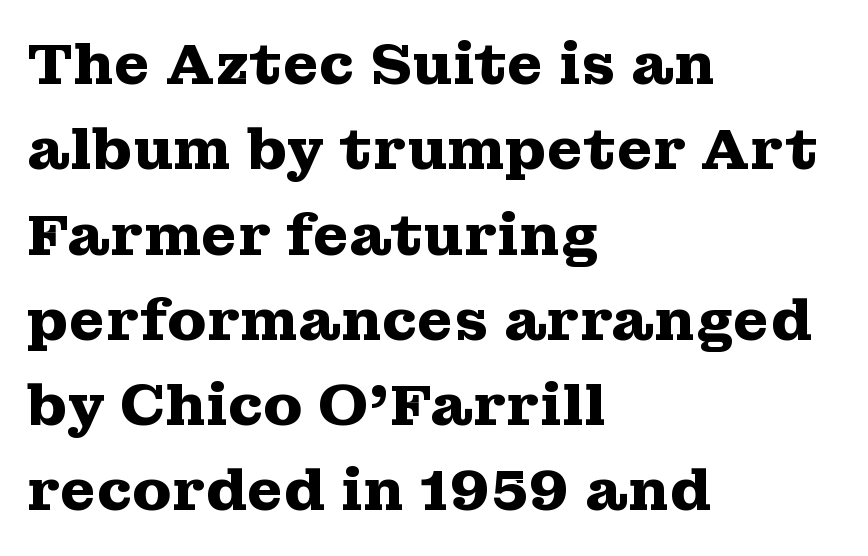
Heavy, bold letterforms. The foot of each line stays bare and open. Each letter keeps its own natural width here, so spacing adapts to shape. Nobody touched the tracking dial on this one. If you drew a ruler down the left edge, every line would touch it. A typesetter would label this face a serif.
